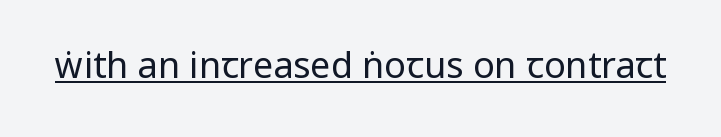
The image shows 36 px regular-weight, condensed sans-serif type, upright; set normal letter spacing, underlined; low stroke contrast and a large x-height.
